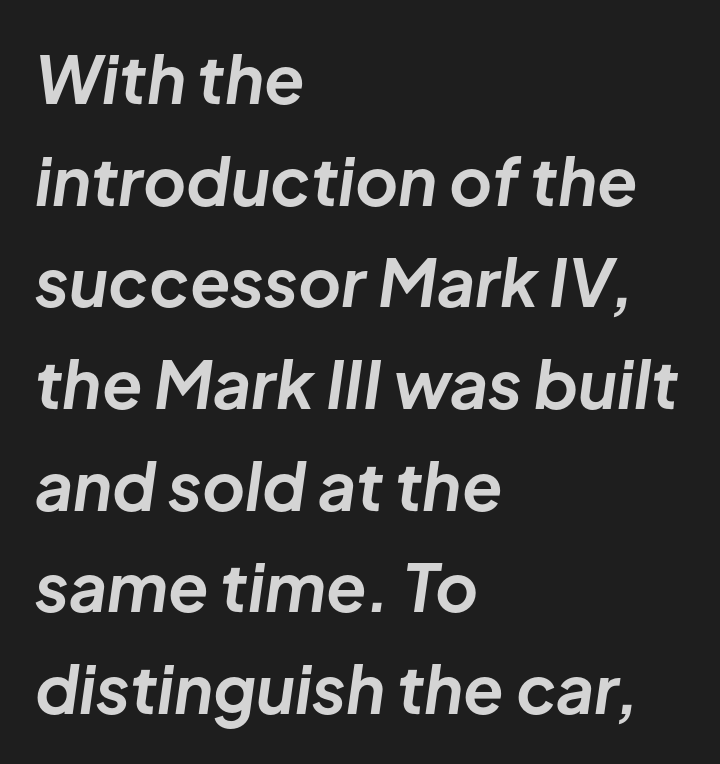
{"italic": "yes", "lean": "right", "slant_degrees": 8, "bold": "yes", "weight": "bold", "width": "normal", "stroke_contrast": "low", "x_height": "medium", "monospaced": "no", "underline": "no", "align": "left", "line_spacing": "normal", "line_spacing_ratio": 1.54, "letter_spacing": "normal", "letter_spacing_em": 0.0, "glyph_px": 66}
